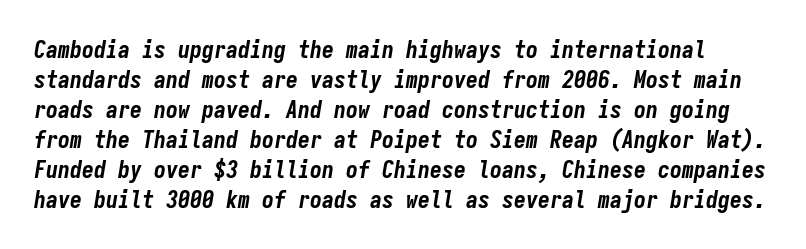
The image shows 24 px bold type, italic (leaning right); set normal line spacing (1.25x), normal letter spacing, not underlined.
